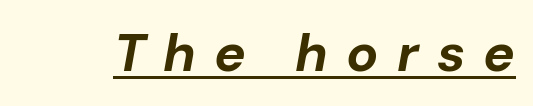
{"italic": "yes", "lean": "right", "slant_degrees": 10, "bold": "yes", "weight": "bold", "width": "normal", "stroke_contrast": "low", "x_height": "medium", "monospaced": "no", "underline": "yes", "letter_spacing": "wide", "letter_spacing_em": 0.34, "glyph_px": 53}
